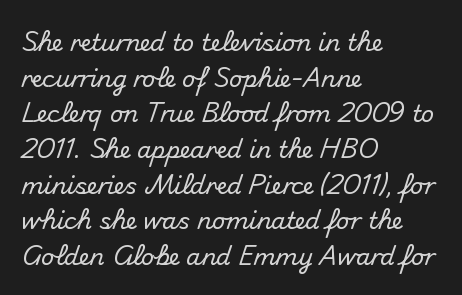
{"underline": "no", "align": "left", "line_spacing": "normal", "line_spacing_ratio": 1.55, "letter_spacing": "normal", "letter_spacing_em": 0.0, "glyph_px": 23}
